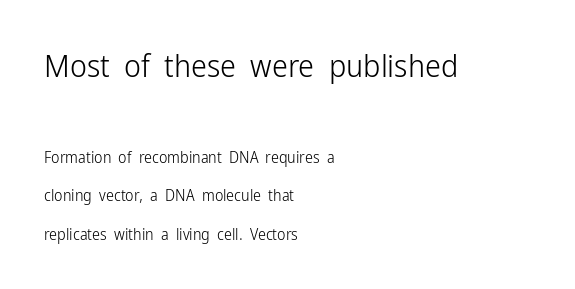
Is this a fixed-width face? No — the glyphs have proportional, varying widths. Stroke mass is kept to a normal reading level or below. These lines are set flush left with a ragged right edge. Is there much room between lines? Yes — plenty of vertical air separates them. The gaps between neighbouring characters are ordinary and unremarkable. Size contrast runs from large at the top to small at the bottom.
